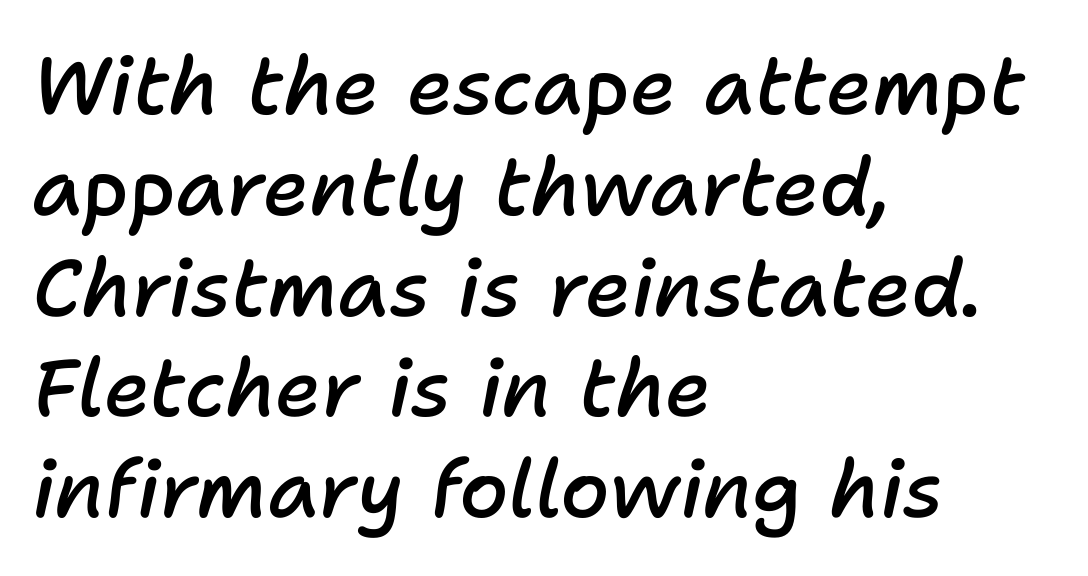
Honestly, the letter spacing is just normal — you wouldn't notice it. Leading matches the norm, producing a regular column. Compared with a centered layout, this one pins lines to the left instead. Words float on clear page, feet unadorned. Emphasis by weight is partial: semibold.
